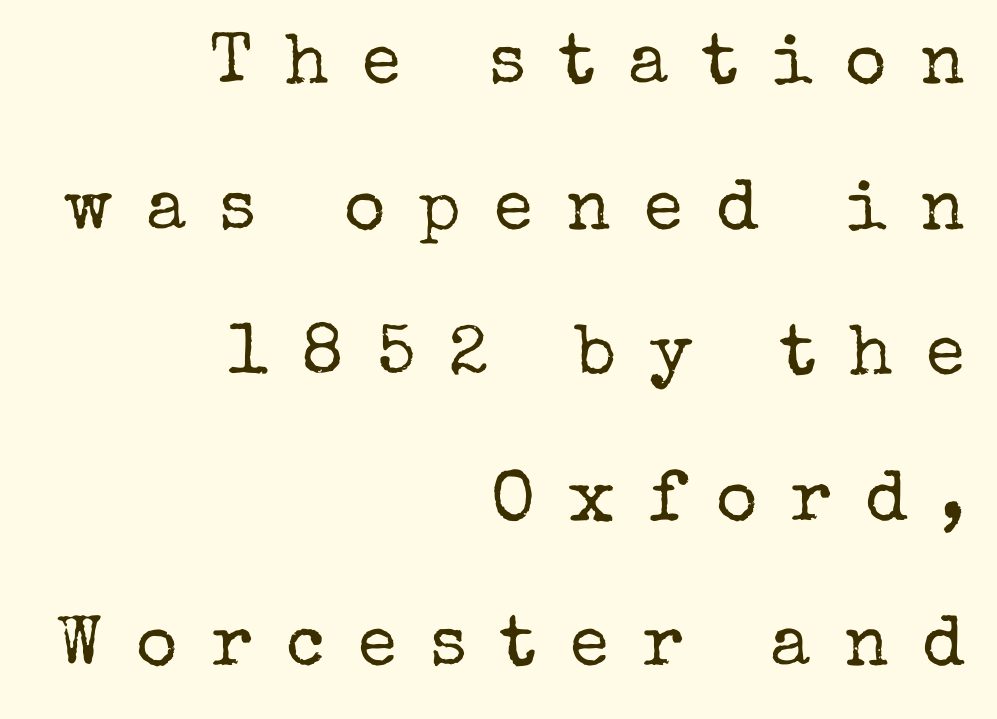
{"serif": "yes", "italic": "no", "bold": "no", "weight": "regular", "width": "normal", "stroke_contrast": "low", "x_height": "medium", "monospaced": "no", "underline": "no", "align": "right", "line_spacing": "loose", "line_spacing_ratio": 2.05, "letter_spacing": "wide", "letter_spacing_em": 0.47, "glyph_px": 71}
